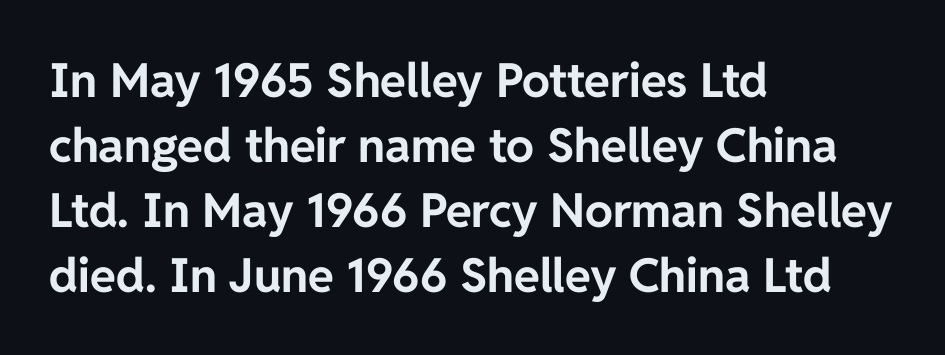
The image shows 47 px bold sans-serif type, upright; set left-aligned, normal line spacing (1.38x), normal letter spacing, not underlined; low stroke contrast and a medium x-height.
